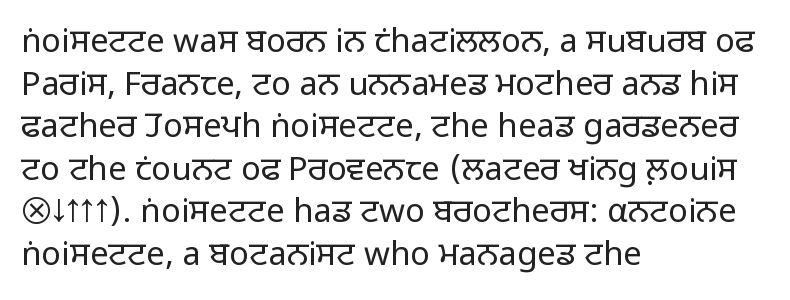
The image shows 33 px light sans-serif type, upright; set left-aligned, normal line spacing (1.29x), normal letter spacing, not underlined; low stroke contrast and a medium x-height.
